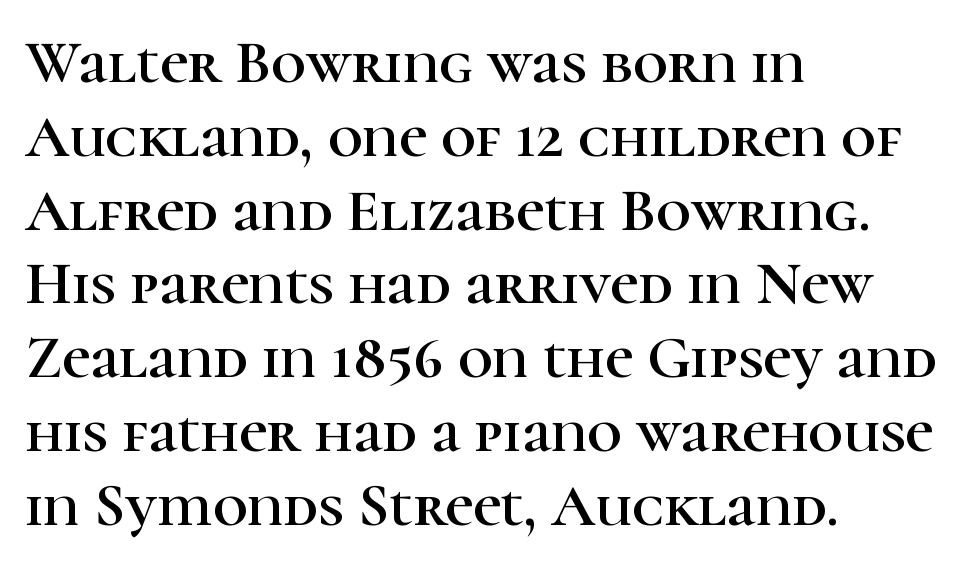
Q: Is the text italic (slanted)? A: No, it is upright.
Q: Is the typeface a serif or a sans-serif typeface? A: Serif.
Q: Is the text underlined? A: No.
Q: How is the paragraph aligned? A: Left-aligned.
Q: Is the spacing between letters normal or unusually wide? A: Normal.
Q: Width (condensed, normal, or wide)? A: Normal.
Q: Stroke contrast? A: High.
Q: x-height? A: Medium.
Q: Monospaced? A: No.
